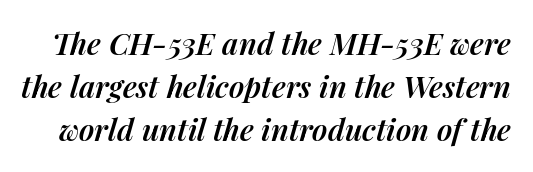
Yep, that's italic — everything's leaning. Honestly, the letter spacing is just normal — you wouldn't notice it. No word sits above an underline. These words are printed semibold, heavier than regular yet not bold.
